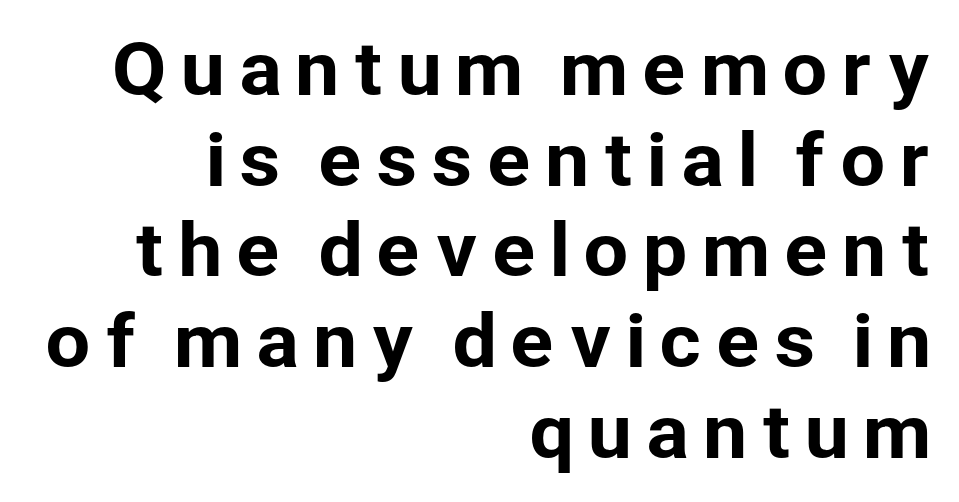
Visually the block forms a straight wall on the right and a jagged coastline on the left. Ascenders rise straight up at ninety degrees. Is there much room between lines? A standard amount, neither cramped nor airy. I'd call this a sans setting — the letters go barefoot.
